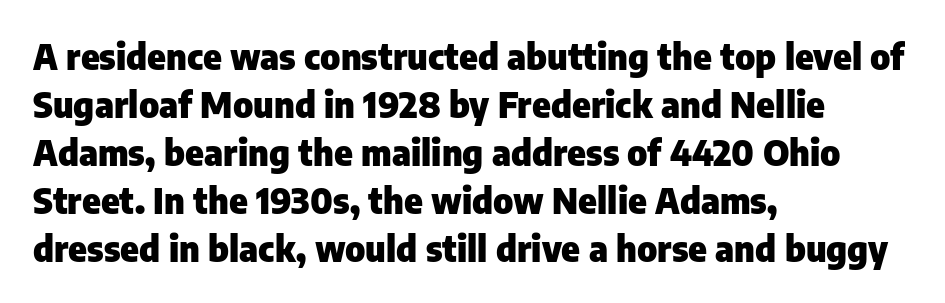
{"serif": "no", "italic": "no", "bold": "yes", "weight": "heavy", "width": "normal", "stroke_contrast": "low", "x_height": "medium", "monospaced": "no", "underline": "no", "align": "left", "line_spacing": "normal", "line_spacing_ratio": 1.37, "letter_spacing": "normal", "letter_spacing_em": 0.0, "glyph_px": 35}
